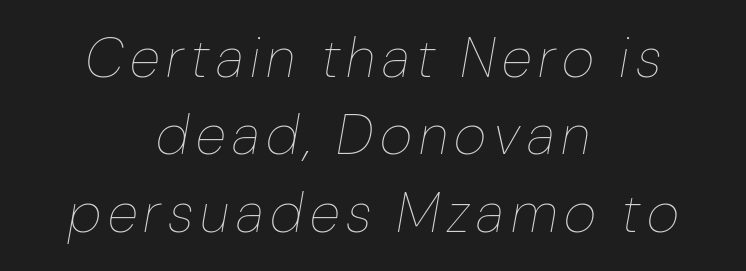
The image shows 56 px thin type, italic (leaning right); set centered, normal line spacing (1.38x), not underlined; low stroke contrast and a medium x-height.
